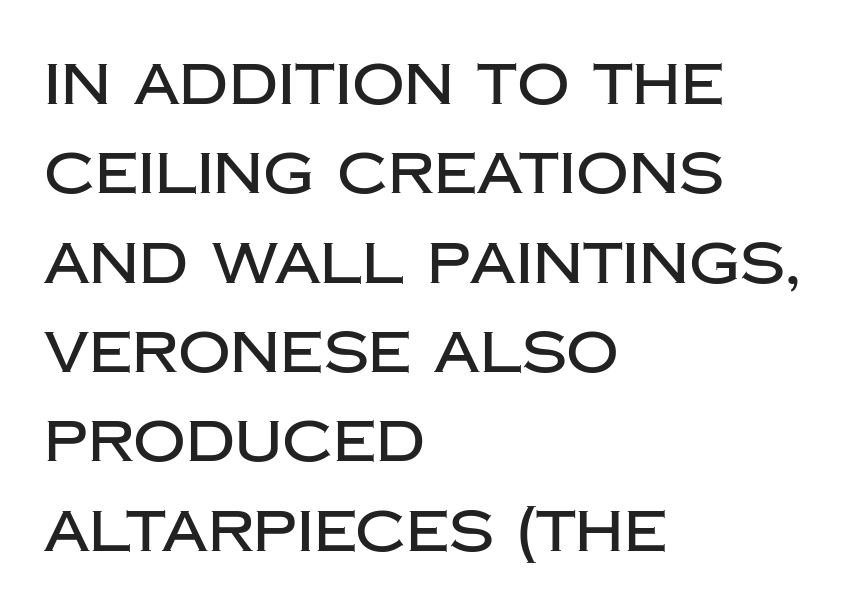
Q: Is the text italic (slanted)? A: No, it is upright.
Q: Is the typeface a serif or a sans-serif typeface? A: Sans-serif.
Q: Is the text underlined? A: No.
Q: How is the paragraph aligned? A: Left-aligned.
Q: Is the spacing between letters normal or unusually wide? A: Normal.
Q: Is the spacing between lines tight, normal or loose? A: Normal.
Q: Width (condensed, normal, or wide)? A: Normal.
Q: Stroke contrast? A: Low.
Q: x-height? A: Large.
Q: Monospaced? A: No.
